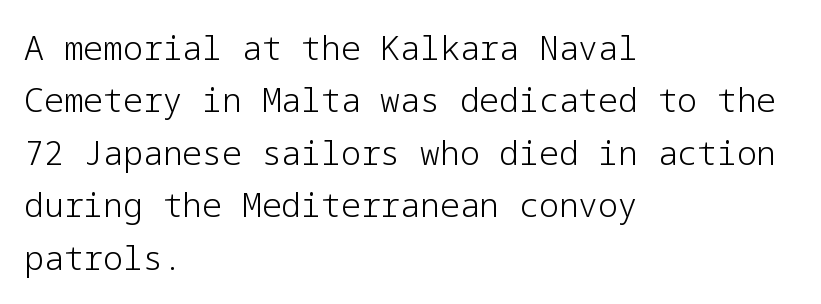
Q: Is the text bold? A: No.
Q: Is the text italic (slanted)? A: No, it is upright.
Q: Is the typeface a serif or a sans-serif typeface? A: Sans-serif.
Q: Is the text underlined? A: No.
Q: How is the paragraph aligned? A: Left-aligned.
Q: Is the spacing between letters normal or unusually wide? A: Normal.
Q: Is the spacing between lines tight, normal or loose? A: Normal.
Q: Width (condensed, normal, or wide)? A: Normal.
Q: Stroke contrast? A: Low.
Q: x-height? A: Medium.
